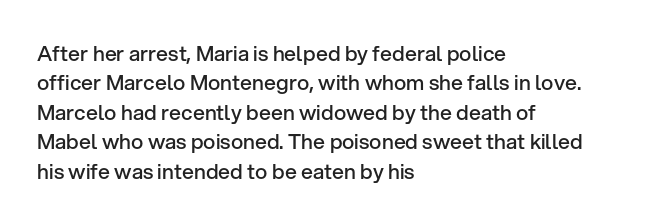
Q: Is the text bold? A: Semi-bold.
Q: Is the text italic (slanted)? A: No, it is upright.
Q: Is the text underlined? A: No.
Q: How is the paragraph aligned? A: Left-aligned.
Q: Is the spacing between letters normal or unusually wide? A: Normal.
Q: Is the spacing between lines tight, normal or loose? A: Normal.
